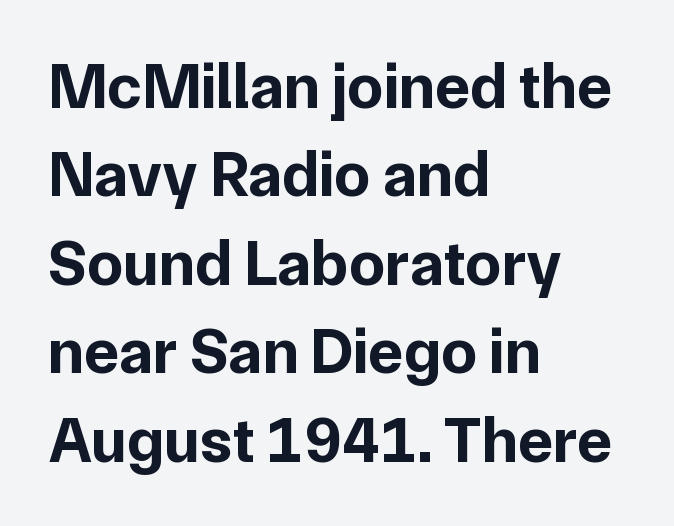
Q: Is the text bold? A: Yes.
Q: Is the text italic (slanted)? A: No, it is upright.
Q: Is the typeface a serif or a sans-serif typeface? A: Sans-serif.
Q: Is the text underlined? A: No.
Q: How is the paragraph aligned? A: Left-aligned.
Q: Is the spacing between letters normal or unusually wide? A: Normal.
Q: Is the spacing between lines tight, normal or loose? A: Normal.
Q: Width (condensed, normal, or wide)? A: Normal.
Q: Stroke contrast? A: Low.
Q: x-height? A: Medium.
Q: Monospaced? A: No.
